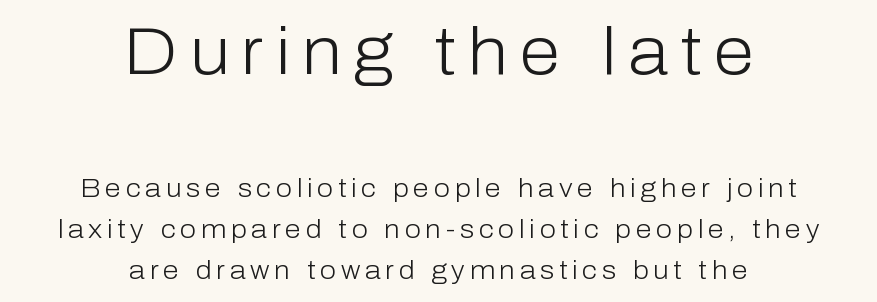
The image shows 66 px light sans-serif type, upright; set centered, normal line spacing (1.59x), not underlined; the first (top) block is 2.54x larger; low stroke contrast and a medium x-height.
